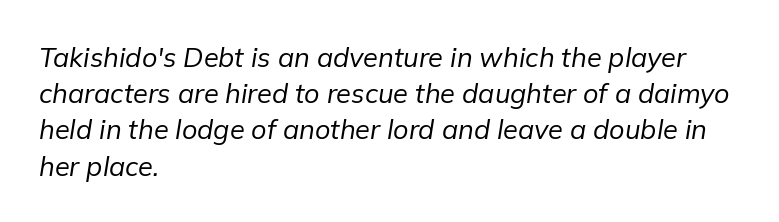
Q: Is the text bold? A: No.
Q: Is the text italic (slanted)? A: Yes, it leans right by about 9 degrees.
Q: Is the text underlined? A: No.
Q: How is the paragraph aligned? A: Left-aligned.
Q: Is the spacing between letters normal or unusually wide? A: Normal.
Q: Is the spacing between lines tight, normal or loose? A: Normal.
